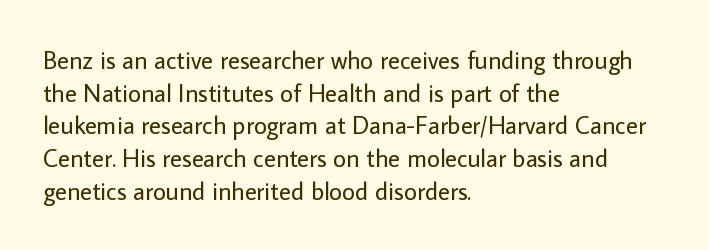
{"italic": "no", "bold": "no", "underline": "no", "align": "left", "line_spacing": "normal", "line_spacing_ratio": 1.31, "letter_spacing": "normal", "letter_spacing_em": 0.0, "glyph_px": 25}
